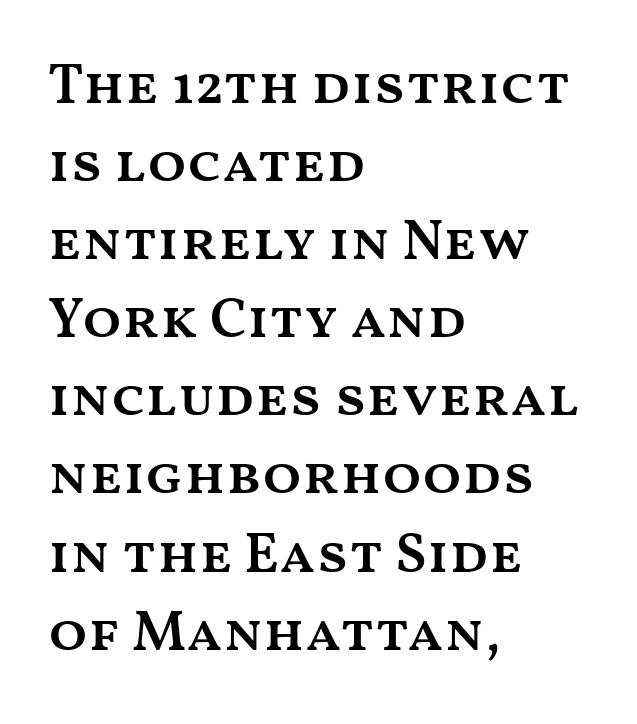
Q: Is the text bold? A: Semi-bold.
Q: Is the text italic (slanted)? A: No, it is upright.
Q: Is the text underlined? A: No.
Q: How is the paragraph aligned? A: Left-aligned.
Q: Is the spacing between letters normal or unusually wide? A: Normal.
Q: Is the spacing between lines tight, normal or loose? A: Normal.
Q: Width (condensed, normal, or wide)? A: Wide.
Q: Stroke contrast? A: Medium.
Q: x-height? A: Medium.
Q: Monospaced? A: No.
